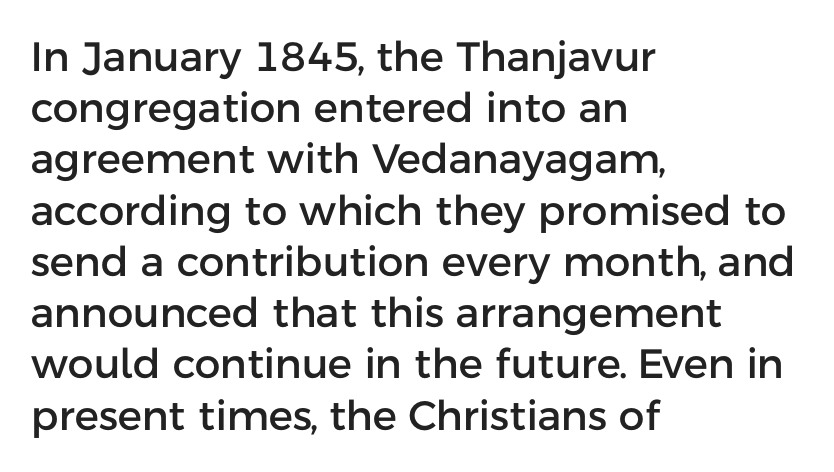
The image shows 41 px sans-serif type, upright; set left-aligned, normal line spacing (1.25x), normal letter spacing, not underlined; low stroke contrast and a medium x-height.
